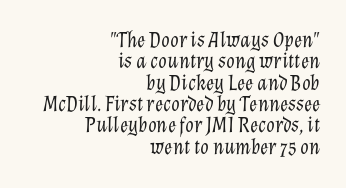
Q: Is the text bold? A: No.
Q: Is the text italic (slanted)? A: Yes, it leans right by about 12 degrees.
Q: Is the text underlined? A: No.
Q: How is the paragraph aligned? A: Right-aligned.
Q: Is the spacing between letters normal or unusually wide? A: Normal.
Q: Is the spacing between lines tight, normal or loose? A: Tight.
